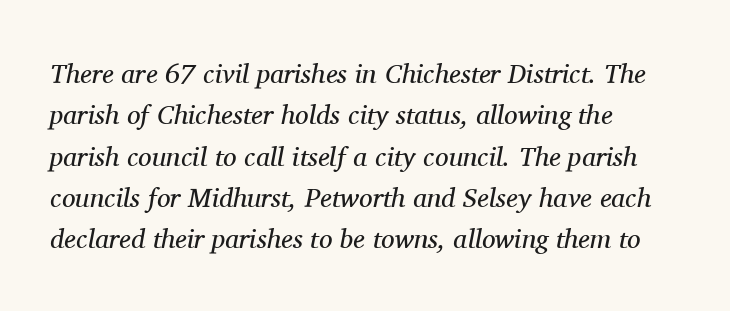
The image shows 27 px text type, italic (leaning right); set left-aligned, normal line spacing (1.53x), normal letter spacing, not underlined.
